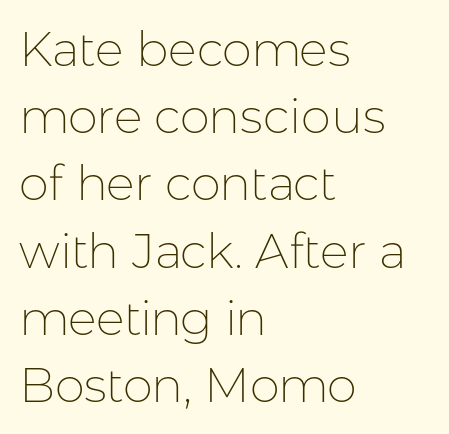
Q: Is the text bold? A: No.
Q: Is the text italic (slanted)? A: No, it is upright.
Q: Is the typeface a serif or a sans-serif typeface? A: Sans-serif.
Q: Is the text underlined? A: No.
Q: How is the paragraph aligned? A: Left-aligned.
Q: Is the spacing between letters normal or unusually wide? A: Normal.
Q: Is the spacing between lines tight, normal or loose? A: Normal.
Q: Width (condensed, normal, or wide)? A: Normal.
Q: Stroke contrast? A: Low.
Q: x-height? A: Medium.
Q: Monospaced? A: No.
